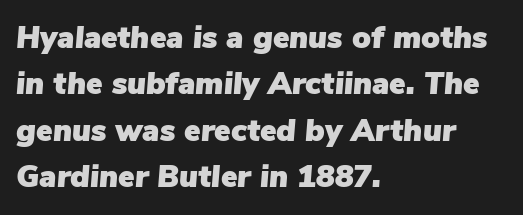
Bare-footed words on every line. Leading: standard. This rendering leaves character spacing at its baseline value. You could not count columns in this text — the font is proportionally spaced.
